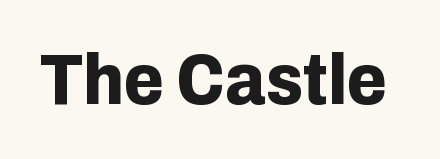
{"serif": "no", "italic": "no", "bold": "yes", "weight": "bold", "width": "normal", "stroke_contrast": "low", "x_height": "medium", "monospaced": "no", "underline": "no", "letter_spacing": "normal", "letter_spacing_em": 0.0, "glyph_px": 73}
